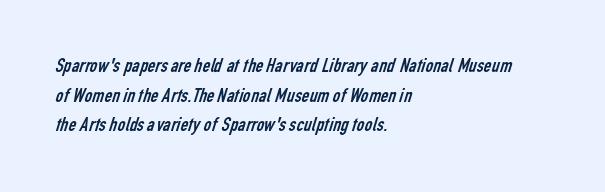
{"bold": "no", "underline": "no", "align": "left", "line_spacing": "normal", "line_spacing_ratio": 1.41, "letter_spacing": "normal", "letter_spacing_em": 0.0, "glyph_px": 21}
